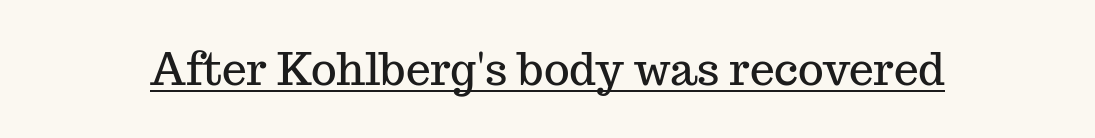
Each word holds together tightly as a unit, with standard inter-letter gaps. Honestly, the underline is the first thing you notice here. Style check: upright. Varying glyph widths throughout — classic text-font behaviour. I'd call this a serif setting — the letters wear small feet.
